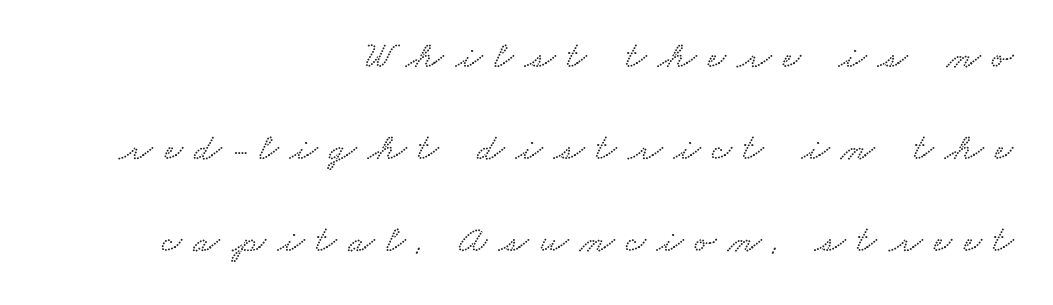
{"width": "wide", "stroke_contrast": "low", "x_height": "small", "monospaced": "no", "underline": "no", "align": "right", "line_spacing": "loose", "line_spacing_ratio": 2.36, "letter_spacing": "wide", "letter_spacing_em": 0.3, "glyph_px": 39}
